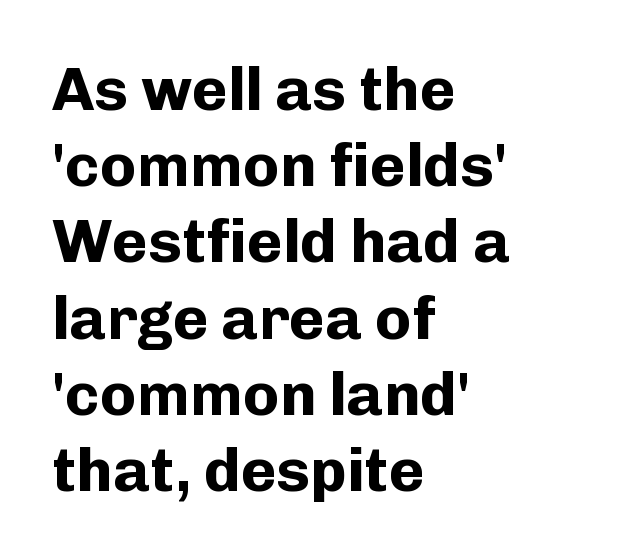
{"serif": "no", "italic": "no", "bold": "yes", "weight": "bold", "width": "normal", "stroke_contrast": "low", "x_height": "medium", "monospaced": "no", "underline": "no", "align": "left", "line_spacing": "normal", "line_spacing_ratio": 1.25, "letter_spacing": "normal", "letter_spacing_em": 0.0, "glyph_px": 61}
